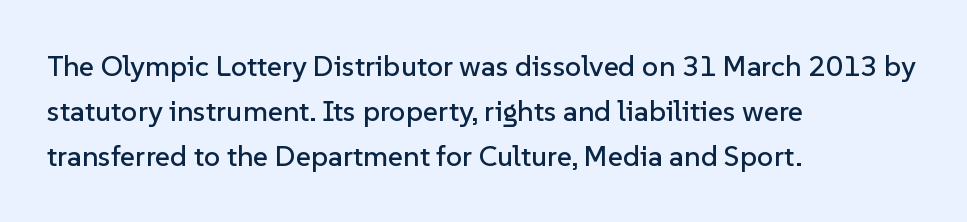
Each word holds together tightly as a unit, with standard inter-letter gaps. Compared with a centered layout, this one pins lines to the left instead. Does the leading feel generous? No, just average. The face used here is proportionally spaced, like ordinary book or web type.
